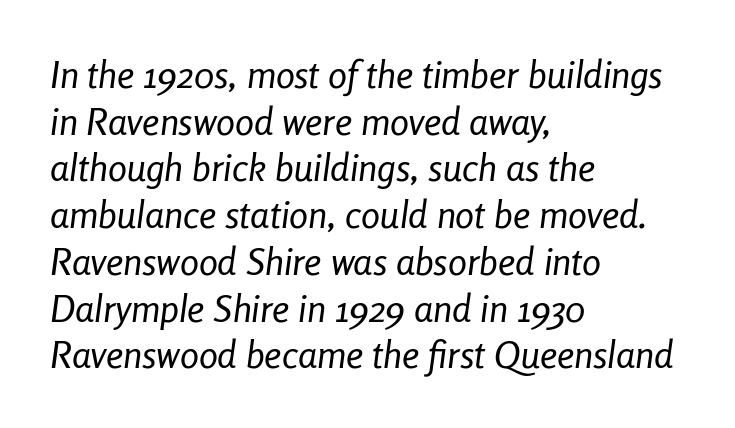
Each line starts at the same left margin while the right side varies. Inter-character spacing is left at the font's built-in metrics. Weight class: somewhere from thin through regular. Letters rest on an invisible, unmarked baseline.
